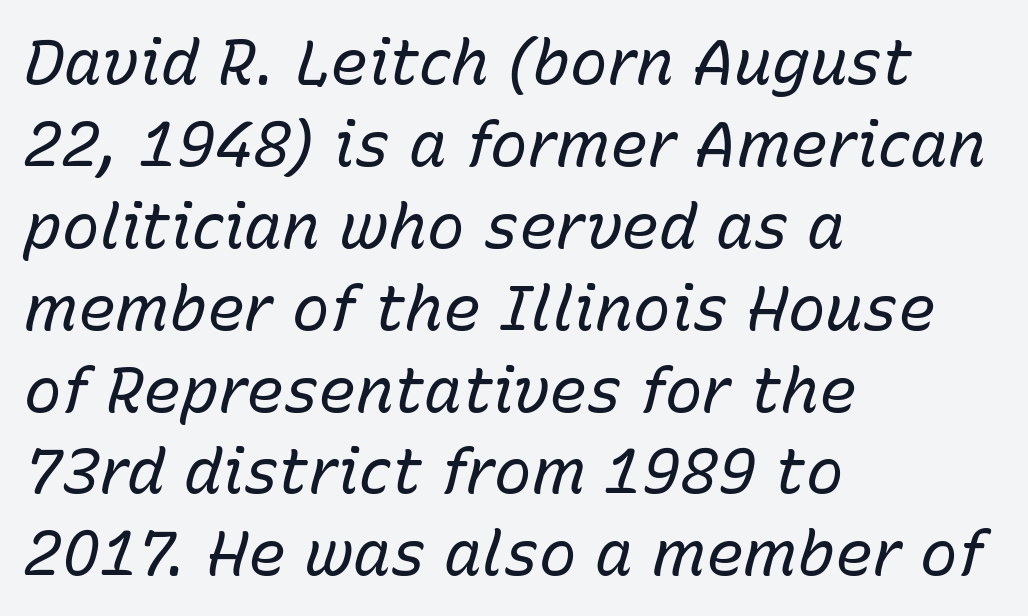
Each stroke keeps to a modest, everyday thickness or less. What stands out about the letter spacing? Nothing — it is the standard amount. Notice how descenders clear the ascenders below comfortably — that's standard leading. The compositor pushed each line to the left boundary.
